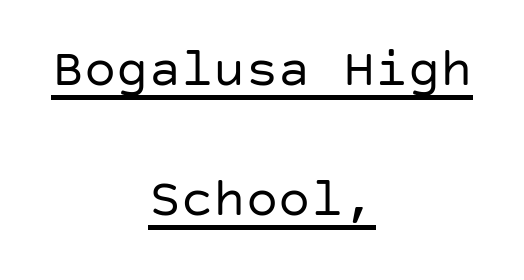
Characters remain perfectly vertical along every line. The type family on display is of the sans-serif kind. Weight: not bold — regular or lighter. One-word summary of the alignment: center. A typesetter would call this leading open, well beyond the default. Spacing between characters is what you'd get straight out of the box.
